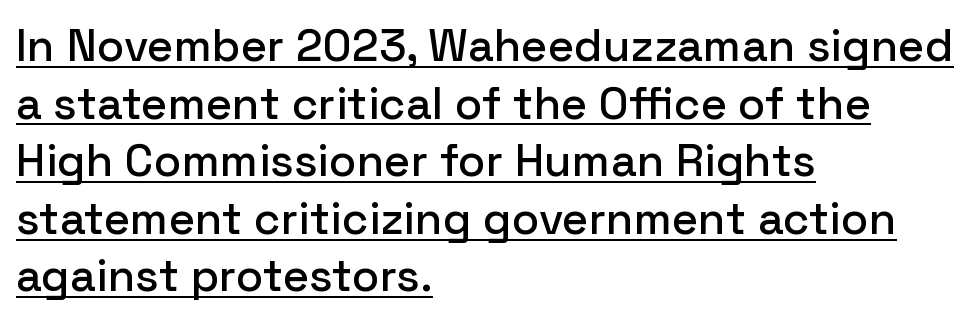
Q: Is the text italic (slanted)? A: No, it is upright.
Q: Is the typeface a serif or a sans-serif typeface? A: Sans-serif.
Q: Is the text underlined? A: Yes.
Q: How is the paragraph aligned? A: Left-aligned.
Q: Is the spacing between letters normal or unusually wide? A: Normal.
Q: Is the spacing between lines tight, normal or loose? A: Normal.
Q: Width (condensed, normal, or wide)? A: Normal.
Q: Stroke contrast? A: Low.
Q: x-height? A: Medium.
Q: Monospaced? A: No.
